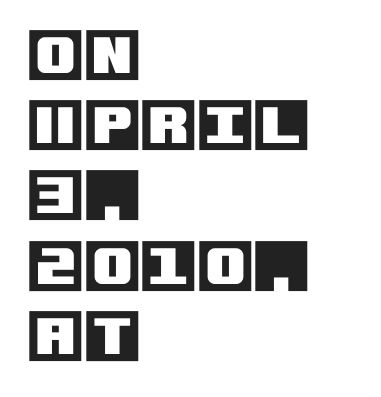
Visually the block forms a straight wall on the left and a jagged coastline on the right. Characters remain perfectly vertical along every line. There is no visible air inserted between adjacent glyphs. The strip under each line holds only bare page.
